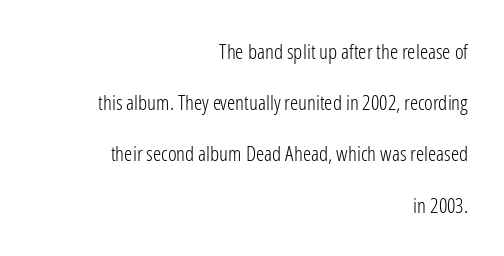
Q: Is the text bold? A: No.
Q: Is the text italic (slanted)? A: No, it is upright.
Q: Is the text underlined? A: No.
Q: How is the paragraph aligned? A: Right-aligned.
Q: Is the spacing between letters normal or unusually wide? A: Normal.
Q: Is the spacing between lines tight, normal or loose? A: Loose.
